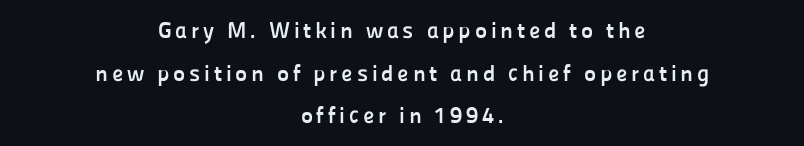
The image shows 23 px bold type, upright; set centered, line spacing 1.85x, not underlined.
